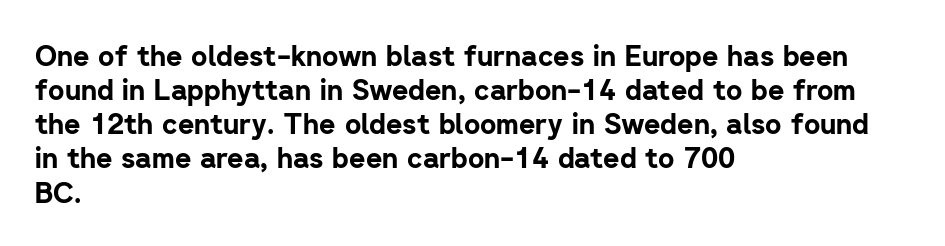
The image shows 28 px bold sans-serif type, upright; set left-aligned, line spacing 1.22x, normal letter spacing, not underlined; low stroke contrast and a medium x-height.
